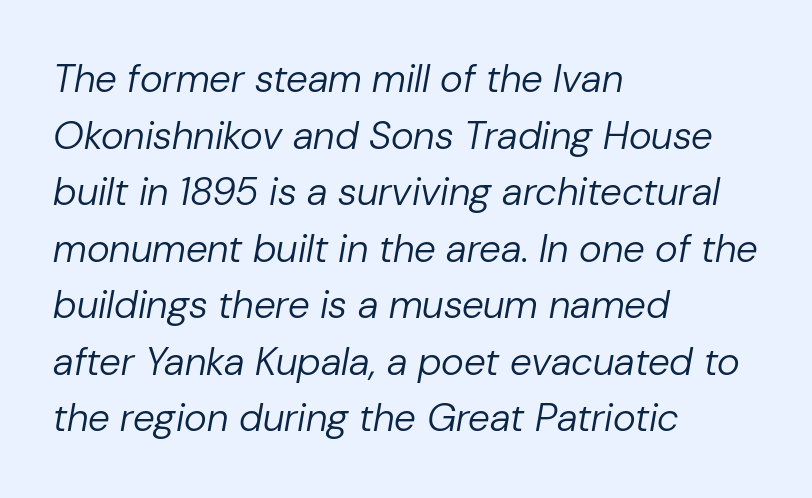
{"italic": "yes", "lean": "right", "slant_degrees": 10, "bold": "no", "weight": "regular", "width": "normal", "stroke_contrast": "low", "x_height": "medium", "monospaced": "no", "underline": "no", "align": "left", "line_spacing": "normal", "line_spacing_ratio": 1.45, "letter_spacing": "normal", "letter_spacing_em": 0.0, "glyph_px": 39}
